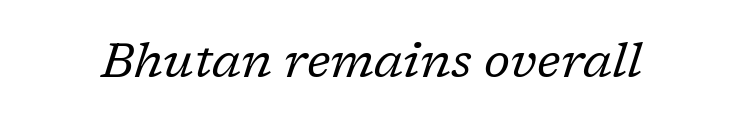
{"serif": "yes", "italic": "yes", "lean": "right", "slant_degrees": 17, "bold": "no", "weight": "regular", "width": "normal", "stroke_contrast": "low", "x_height": "medium", "monospaced": "no", "underline": "no", "letter_spacing": "normal", "letter_spacing_em": 0.0, "glyph_px": 49}
